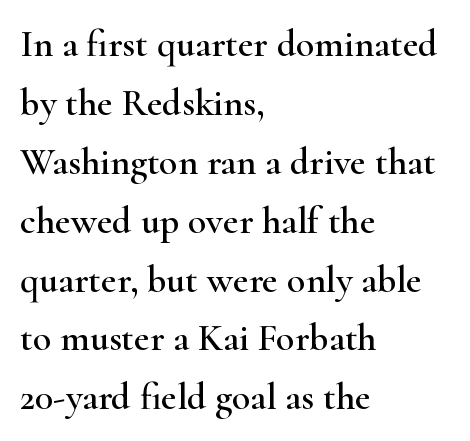
Q: Is the text italic (slanted)? A: No, it is upright.
Q: Is the typeface a serif or a sans-serif typeface? A: Serif.
Q: Is the text underlined? A: No.
Q: How is the paragraph aligned? A: Left-aligned.
Q: Is the spacing between letters normal or unusually wide? A: Normal.
Q: Is the spacing between lines tight, normal or loose? A: Normal.
Q: Width (condensed, normal, or wide)? A: Wide.
Q: Stroke contrast? A: High.
Q: x-height? A: Small.
Q: Monospaced? A: No.
